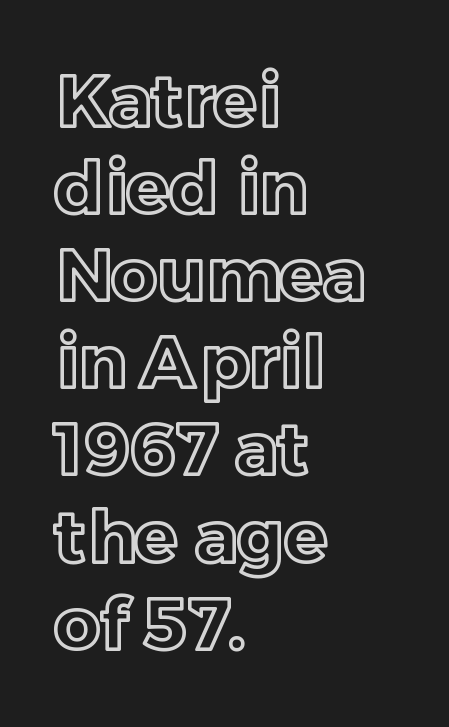
{"italic": "no", "width": "normal", "x_height": "medium", "monospaced": "no", "underline": "no", "align": "left", "line_spacing_ratio": 1.21, "letter_spacing": "normal", "letter_spacing_em": 0.0, "glyph_px": 72}
